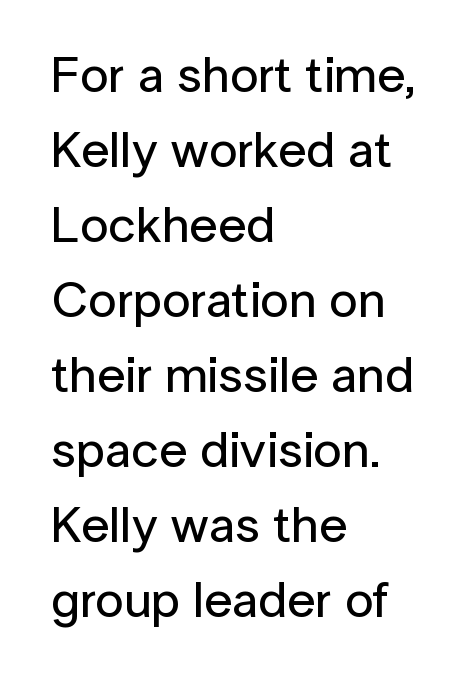
Q: Is the text italic (slanted)? A: No, it is upright.
Q: Is the typeface a serif or a sans-serif typeface? A: Sans-serif.
Q: Is the text underlined? A: No.
Q: How is the paragraph aligned? A: Left-aligned.
Q: Is the spacing between letters normal or unusually wide? A: Normal.
Q: Is the spacing between lines tight, normal or loose? A: Normal.
Q: Width (condensed, normal, or wide)? A: Normal.
Q: Stroke contrast? A: Low.
Q: x-height? A: Medium.
Q: Monospaced? A: No.
